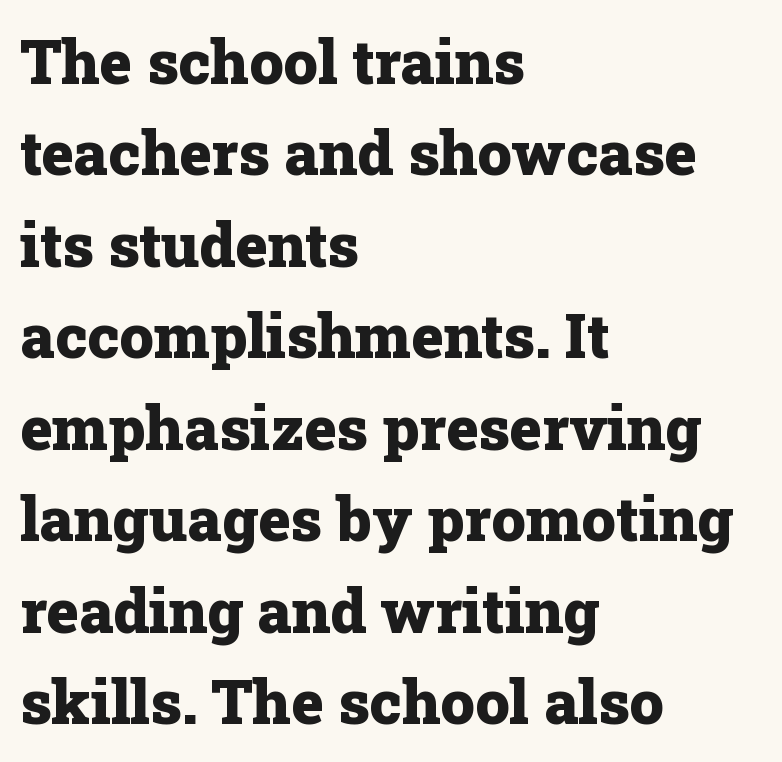
{"serif": "yes", "italic": "no", "bold": "yes", "weight": "heavy", "width": "normal", "stroke_contrast": "low", "x_height": "medium", "monospaced": "no", "underline": "no", "align": "left", "line_spacing": "normal", "line_spacing_ratio": 1.5, "letter_spacing": "normal", "letter_spacing_em": 0.0, "glyph_px": 61}
